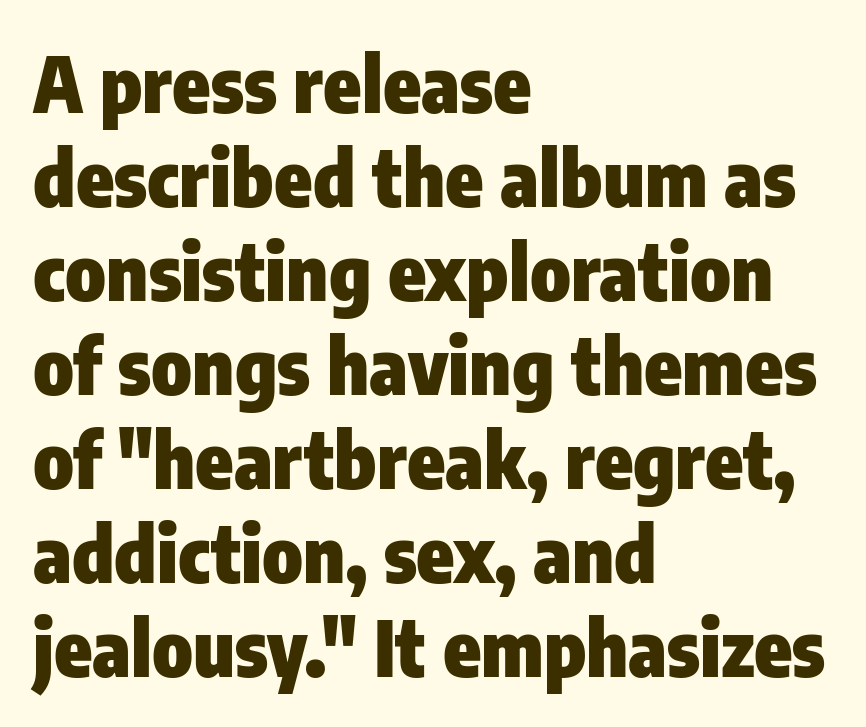
The image shows 77 px heavy, condensed sans-serif type, upright; set left-aligned, line spacing 1.22x, normal letter spacing, not underlined; low stroke contrast and a medium x-height.
